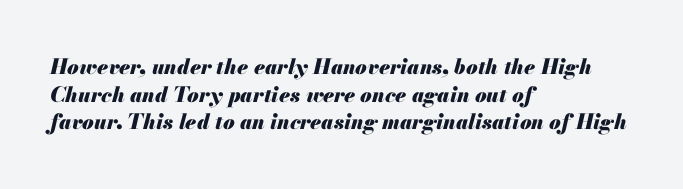
The image shows 21 px bold type, italic (leaning right); set left-aligned, normal line spacing (1.31x), normal letter spacing, not underlined.
